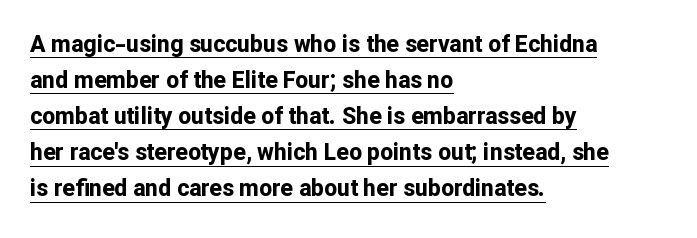
Glyph-to-glyph distance matches everyday printed text. The face used here has the dense, thick strokes of a bold. Rendered with straight, roman letterforms. Is the block centered? No — it sits flush against the left margin.
